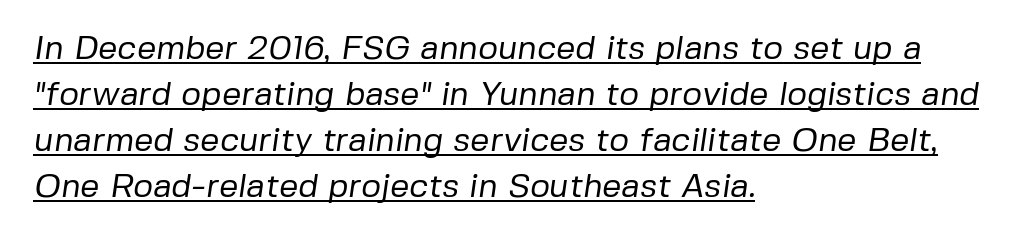
{"serif": "no", "bold": "no", "weight": "regular", "width": "normal", "stroke_contrast": "low", "x_height": "medium", "monospaced": "no", "underline": "yes", "align": "left", "line_spacing": "normal", "line_spacing_ratio": 1.35, "letter_spacing": "normal", "letter_spacing_em": 0.0, "glyph_px": 34}
